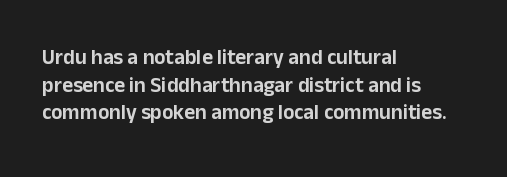
Q: Is the text italic (slanted)? A: No, it is upright.
Q: Is the text underlined? A: No.
Q: How is the paragraph aligned? A: Left-aligned.
Q: Is the spacing between letters normal or unusually wide? A: Normal.
Q: Is the spacing between lines tight, normal or loose? A: Normal.
